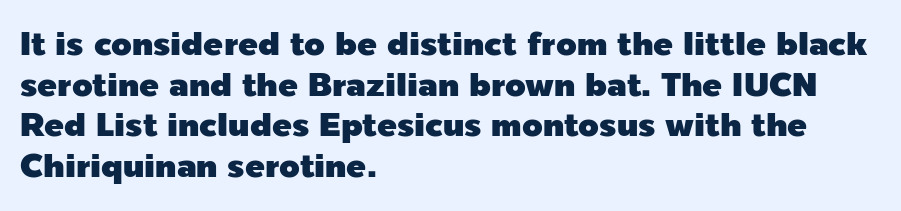
{"serif": "no", "italic": "no", "width": "normal", "x_height": "medium", "monospaced": "no", "underline": "no", "align": "left", "line_spacing_ratio": 1.23, "letter_spacing": "normal", "letter_spacing_em": 0.0, "glyph_px": 33}
